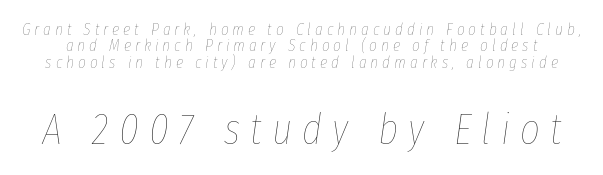
Q: Is the text bold? A: No.
Q: Is the text italic (slanted)? A: Yes, it leans right by about 8 degrees.
Q: Is the text underlined? A: No.
Q: Is the spacing between letters normal or unusually wide? A: Unusually wide.
Q: Is the spacing between lines tight, normal or loose? A: Tight.
Q: Which block of text is set in a larger size, the first (top) or the second (bottom)? A: The second (bottom) one.
Q: Width (condensed, normal, or wide)? A: Condensed.
Q: Stroke contrast? A: Low.
Q: x-height? A: Medium.
Q: Monospaced? A: No.
